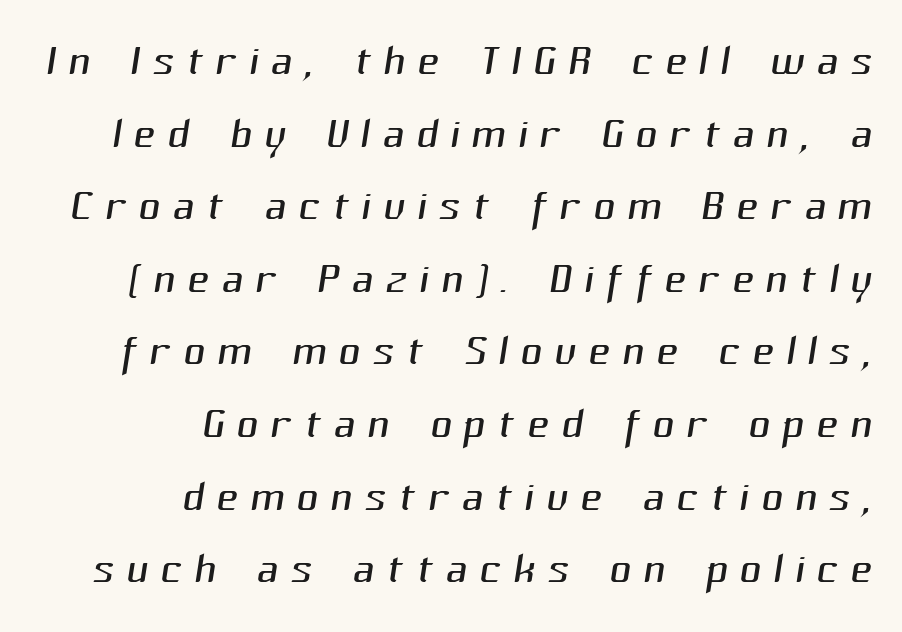
Q: Is the text bold? A: No.
Q: Is the typeface a serif or a sans-serif typeface? A: Sans-serif.
Q: Is the text underlined? A: No.
Q: How is the paragraph aligned? A: Right-aligned.
Q: Is the spacing between letters normal or unusually wide? A: Unusually wide.
Q: Width (condensed, normal, or wide)? A: Normal.
Q: Stroke contrast? A: Medium.
Q: x-height? A: Medium.
Q: Monospaced? A: No.
